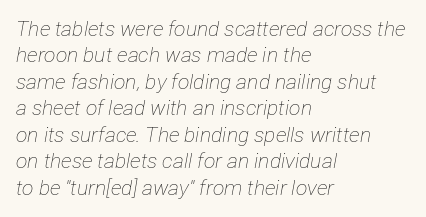
{"italic": "yes", "lean": "right", "slant_degrees": 12, "bold": "no", "underline": "no", "align": "left", "line_spacing": "normal", "line_spacing_ratio": 1.26, "letter_spacing": "normal", "letter_spacing_em": 0.0, "glyph_px": 21}
